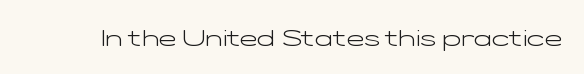
Q: Is the text bold? A: No.
Q: Is the text italic (slanted)? A: No, it is upright.
Q: Is the text underlined? A: No.
Q: Is the spacing between letters normal or unusually wide? A: Normal.
